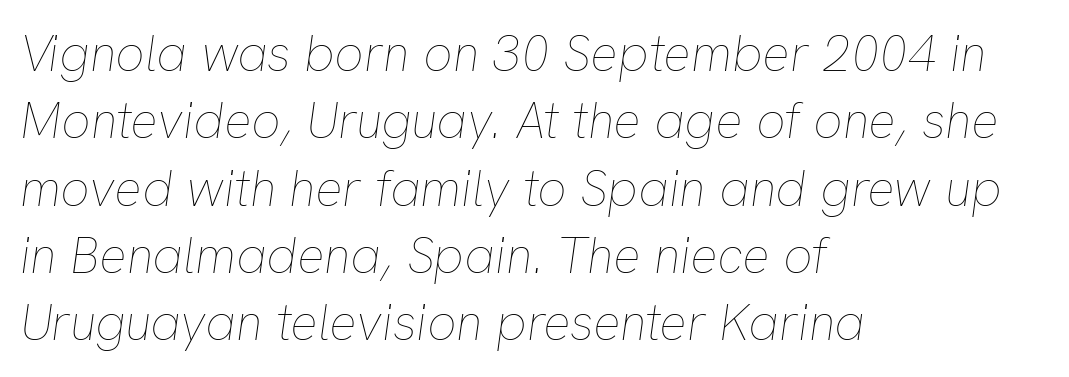
The image shows 51 px thin type, italic (leaning right); set left-aligned, normal line spacing (1.32x), normal letter spacing, not underlined; low stroke contrast and a medium x-height.
